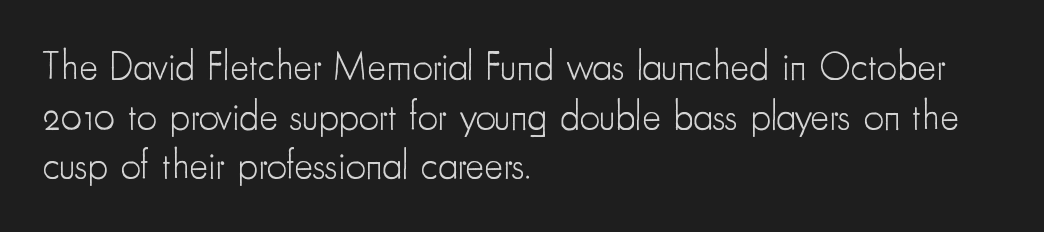
The image shows 40 px light, condensed sans-serif type, upright; set left-aligned, line spacing 1.24x, normal letter spacing, not underlined; low stroke contrast and a small x-height.
